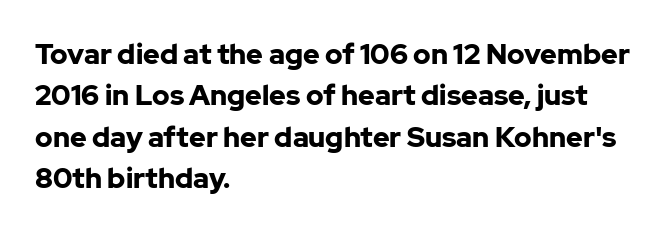
The image shows 28 px bold sans-serif type, upright; set left-aligned, normal line spacing (1.48x), normal letter spacing, not underlined; low stroke contrast and a medium x-height.
